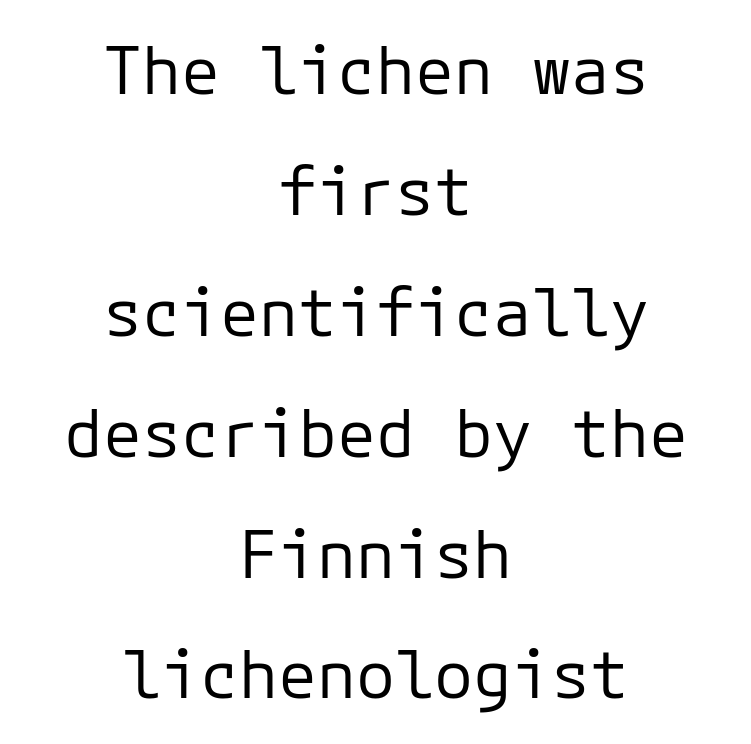
The image shows 65 px regular-weight sans-serif type, upright, monospaced; set centered, line spacing 1.86x, normal letter spacing, not underlined; low stroke contrast and a medium x-height.
